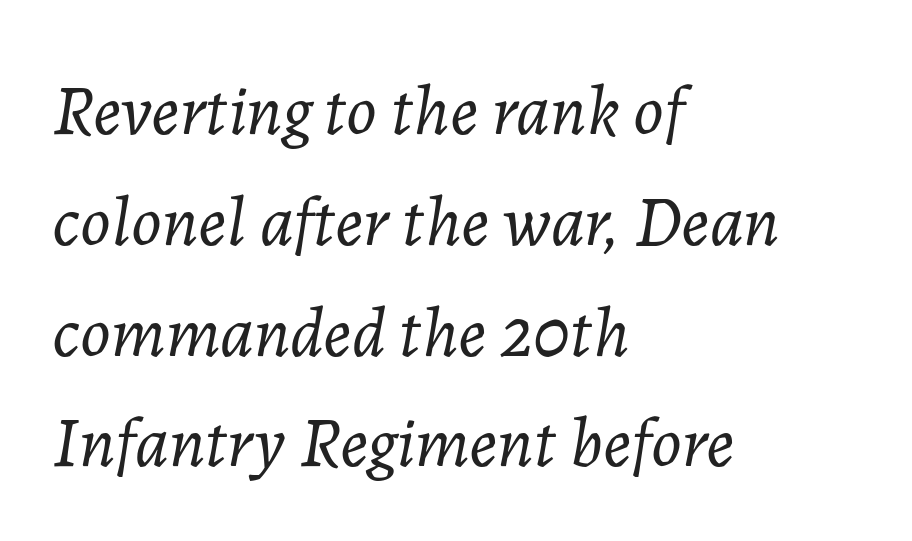
You could not count columns in this text — the font is proportionally spaced. The specimen omits any rule beneath the text block's lines. Students, observe: this is what conventionally led text looks like. Inter-character spacing is left at the font's built-in metrics. Casual observation: everything's shoved over to the left.
